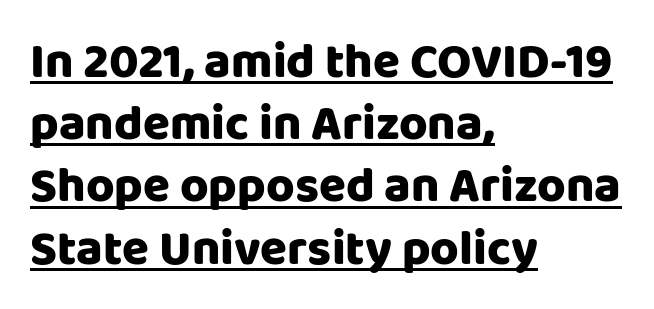
Q: Is the text italic (slanted)? A: No, it is upright.
Q: Is the typeface a serif or a sans-serif typeface? A: Sans-serif.
Q: Is the text underlined? A: Yes.
Q: How is the paragraph aligned? A: Left-aligned.
Q: Is the spacing between letters normal or unusually wide? A: Normal.
Q: Is the spacing between lines tight, normal or loose? A: Normal.
Q: Width (condensed, normal, or wide)? A: Normal.
Q: Stroke contrast? A: Low.
Q: x-height? A: Large.
Q: Monospaced? A: No.
